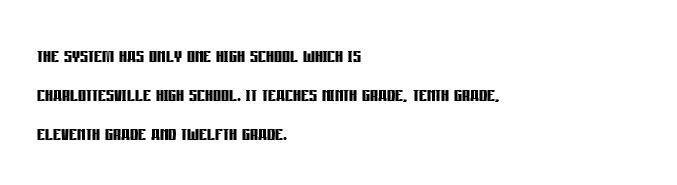
Q: Is the text bold? A: Yes.
Q: Is the text italic (slanted)? A: No, it is upright.
Q: Is the text underlined? A: No.
Q: How is the paragraph aligned? A: Left-aligned.
Q: Is the spacing between letters normal or unusually wide? A: Normal.
Q: Is the spacing between lines tight, normal or loose? A: Normal.
